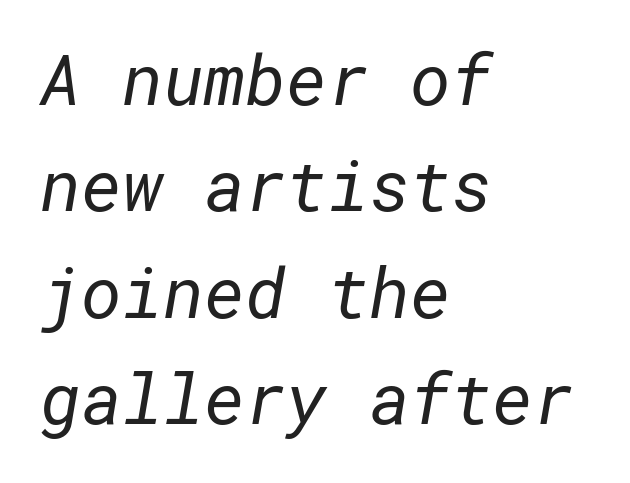
{"serif": "no", "bold": "no", "weight": "regular", "width": "normal", "stroke_contrast": "low", "x_height": "medium", "underline": "no", "align": "left", "line_spacing": "normal", "line_spacing_ratio": 1.52, "letter_spacing": "normal", "letter_spacing_em": 0.0, "glyph_px": 70}
